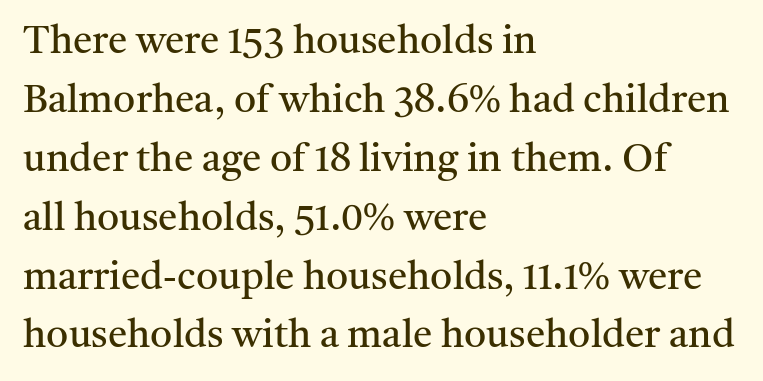
The image shows 39 px regular-weight serif type, upright; set left-aligned, normal line spacing (1.51x), normal letter spacing, not underlined; medium stroke contrast and a medium x-height.
